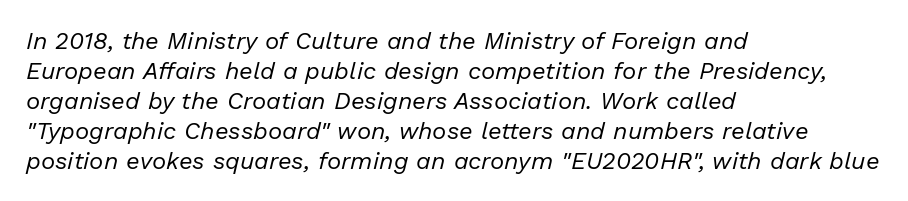
The compositor pushed each line to the left boundary. Slant detected: the letters are inclined. Rule under the text: the space is simply empty. Baseline-to-baseline distance is the conventional proportion of letter height.
